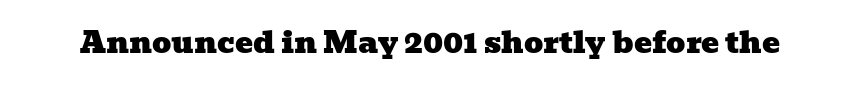
The type is set solid horizontally, with unmodified tracking. Type style note: has serifs. Descender tails drop into unmarked territory. The rendering uses natural spacing where letterforms have individual widths.
